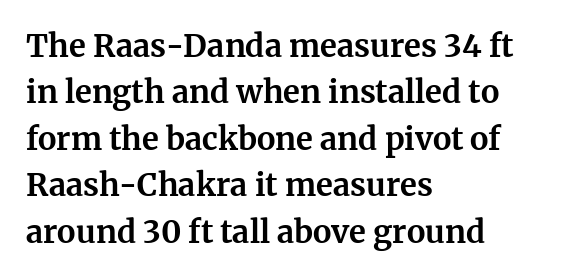
Q: Is the text bold? A: Yes.
Q: Is the text italic (slanted)? A: No, it is upright.
Q: Is the typeface a serif or a sans-serif typeface? A: Serif.
Q: Is the text underlined? A: No.
Q: How is the paragraph aligned? A: Left-aligned.
Q: Is the spacing between letters normal or unusually wide? A: Normal.
Q: Is the spacing between lines tight, normal or loose? A: Normal.
Q: Width (condensed, normal, or wide)? A: Normal.
Q: Stroke contrast? A: Medium.
Q: x-height? A: Medium.
Q: Monospaced? A: No.
